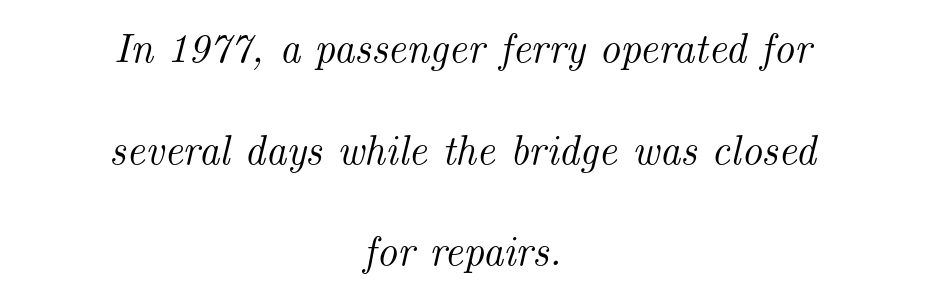
{"serif": "yes", "italic": "yes", "lean": "right", "slant_degrees": 14, "width": "normal", "stroke_contrast": "medium", "x_height": "small", "monospaced": "no", "underline": "no", "align": "center", "line_spacing": "loose", "line_spacing_ratio": 2.48, "letter_spacing": "normal", "letter_spacing_em": 0.0, "glyph_px": 41}
